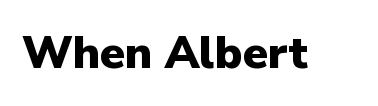
When letters stand straight like this, we call the style roman or upright. Varying glyph widths throughout — classic text-font behaviour. These lines keep a tight, regular rhythm from letter to letter. The rendering shows plain stroke endings on the letterforms — a sans-serif design. Bold? Absolutely — the strokes are thick and heavy.
